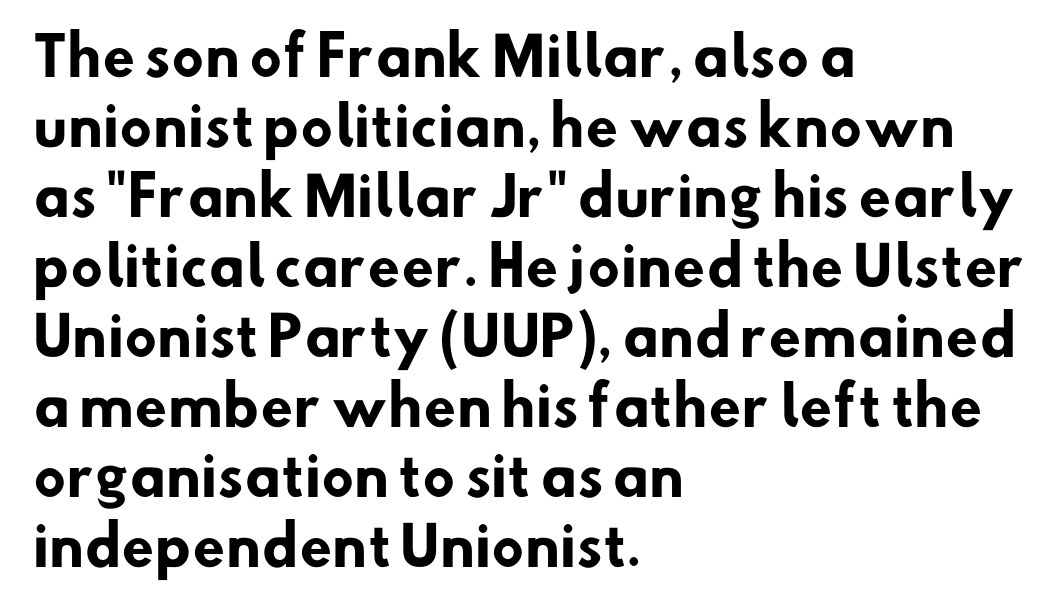
Every letter is thick-stroked: bold, no question. Here the designer chose a conventional face with non-uniform glyph widths. The typesetter chose a ragged-right arrangement here. Honestly, the row spacing looks completely unremarkable.
